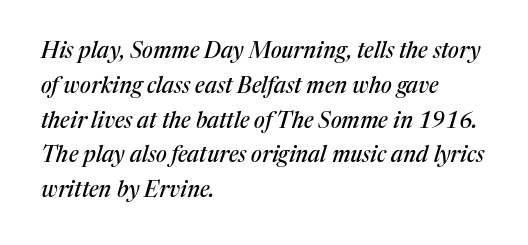
Q: Is the text italic (slanted)? A: Yes, it leans right by about 17 degrees.
Q: Is the text underlined? A: No.
Q: How is the paragraph aligned? A: Left-aligned.
Q: Is the spacing between letters normal or unusually wide? A: Normal.
Q: Is the spacing between lines tight, normal or loose? A: Normal.
